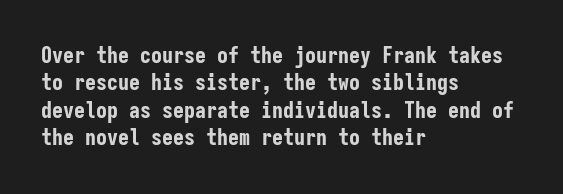
{"italic": "no", "bold": "yes", "underline": "no", "align": "left", "line_spacing": "normal", "line_spacing_ratio": 1.25, "letter_spacing": "normal", "letter_spacing_em": 0.0, "glyph_px": 22}
